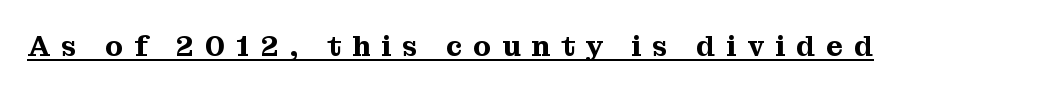
The image shows 29 px serif type, upright; set unusually wide letter spacing (+0.38 em), underlined; medium stroke contrast and a medium x-height.
